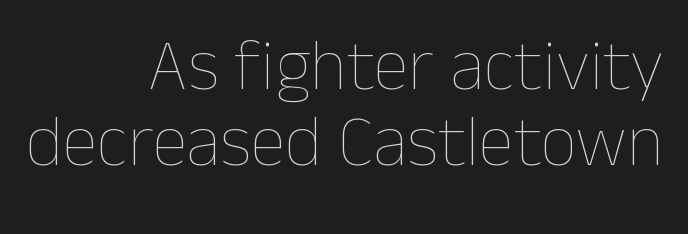
The image shows 72 px thin type, upright; set right-aligned, tight line spacing (1.06x), normal letter spacing, not underlined; low stroke contrast and a medium x-height.
